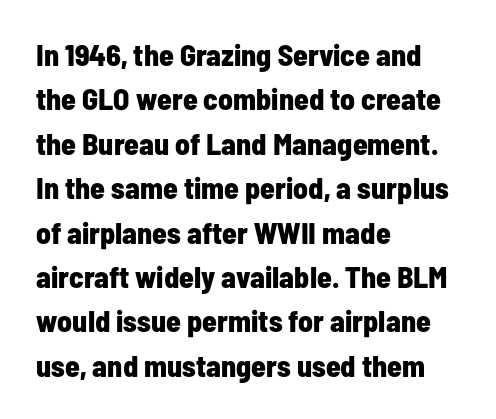
The image shows 30 px bold, condensed sans-serif type, upright; set left-aligned, normal line spacing (1.48x), normal letter spacing, not underlined; low stroke contrast and a medium x-height.
